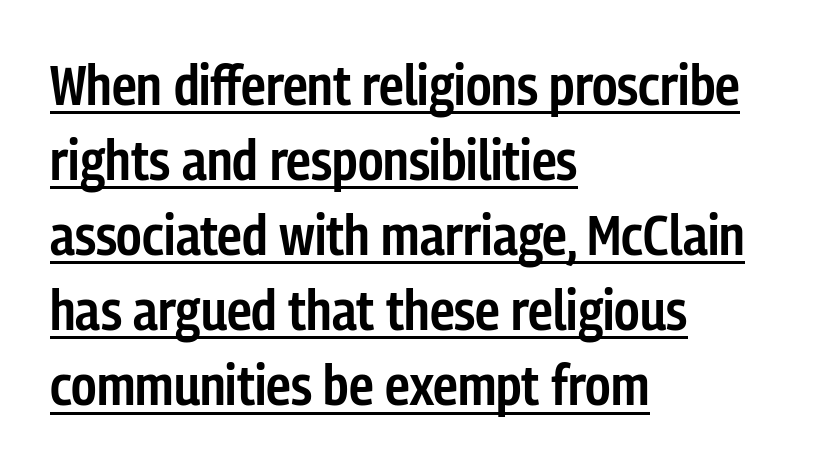
This sample has the flowing, uneven cadence of proportional lettering. Leftover space on each line is placed entirely after the last word. The string is rendered with underlining switched on. The letterforms sit shoulder to shoulder at normal distance. Grotesque or geometric, the face here clearly has no serifs. A normal amount of white space separates one row of letters from the next.
